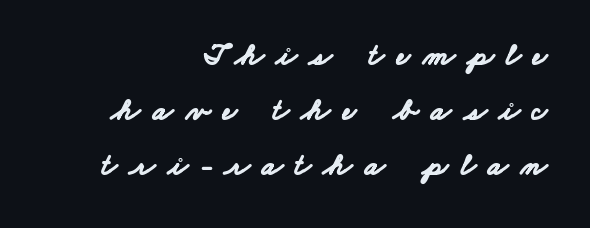
{"serif": "no", "bold": "yes", "weight": "bold", "width": "wide", "stroke_contrast": "low", "x_height": "small", "monospaced": "no", "underline": "no", "align": "right", "line_spacing_ratio": 1.84, "letter_spacing": "wide", "letter_spacing_em": 0.41, "glyph_px": 30}
